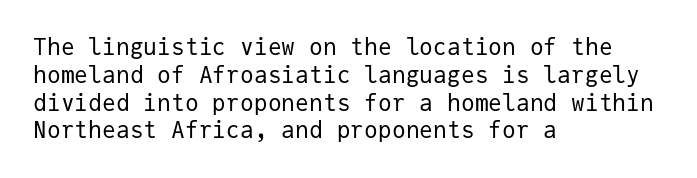
Italic: no, the glyphs are upright roman. Typeset ragged right — the left edge is the straight one. The gaps between neighbouring characters are ordinary and unremarkable. No letter is thick-stroked: the sample isn't bold. Lines of text with bare space underneath.
